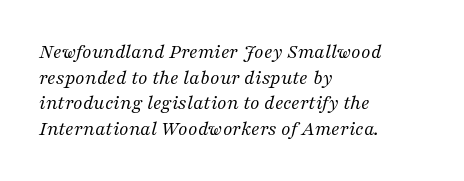
The setting favours the left margin, as ordinary paragraphs usually do. Letter spacing: default. Is this a heavy cut? Hardly; it is regular or lighter. Looking at the ascenders, they clearly lean. A bare baseline throughout the passage.
